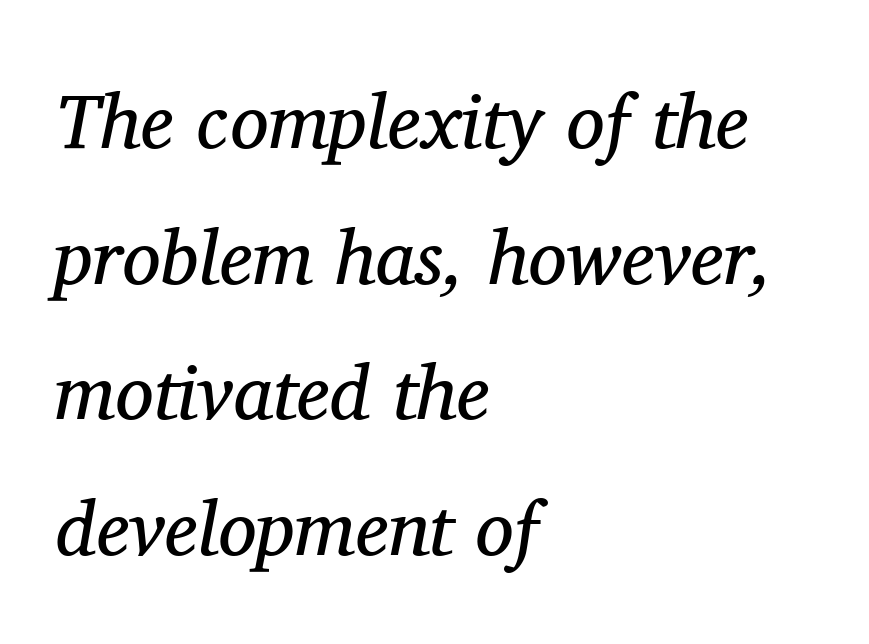
Q: Is the text bold? A: No.
Q: Is the text italic (slanted)? A: Yes, it leans right by about 11 degrees.
Q: Is the typeface a serif or a sans-serif typeface? A: Serif.
Q: Is the text underlined? A: No.
Q: How is the paragraph aligned? A: Left-aligned.
Q: Is the spacing between letters normal or unusually wide? A: Normal.
Q: Width (condensed, normal, or wide)? A: Normal.
Q: Stroke contrast? A: Medium.
Q: x-height? A: Medium.
Q: Monospaced? A: No.
